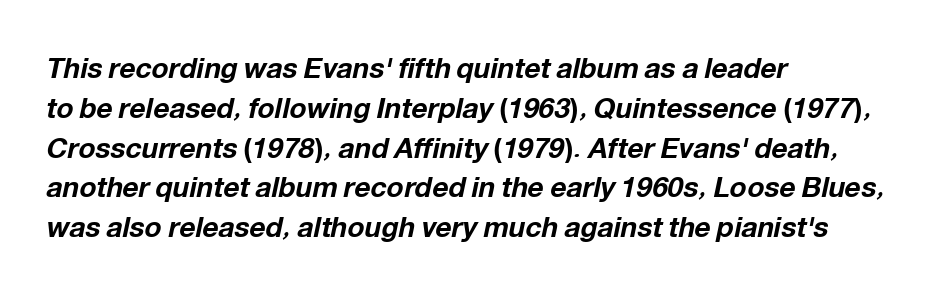
{"italic": "yes", "lean": "right", "slant_degrees": 12, "bold": "yes", "weight": "bold", "width": "normal", "stroke_contrast": "low", "x_height": "medium", "monospaced": "no", "underline": "no", "align": "left", "line_spacing": "normal", "line_spacing_ratio": 1.42, "letter_spacing": "normal", "letter_spacing_em": 0.0, "glyph_px": 28}
